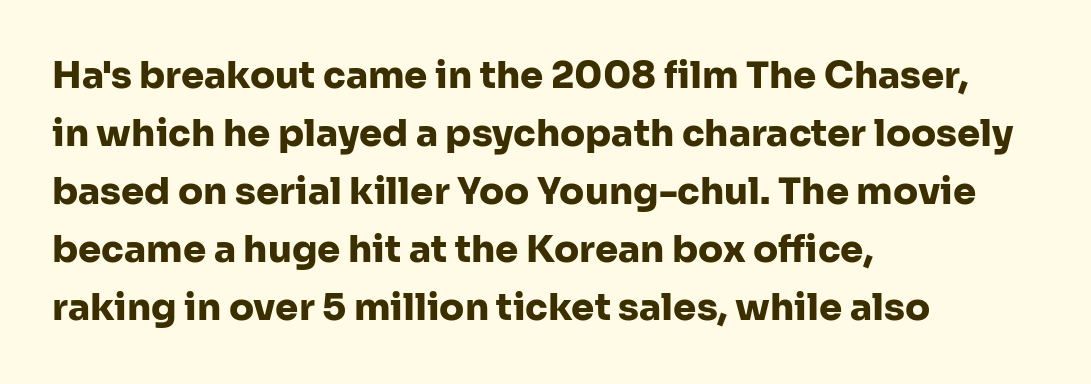
These lines are composed in type without serifs. The glyphs are unaccompanied by any horizontal stroke below them. All the whitespace from short lines collects on the right. Upright lettering throughout.
